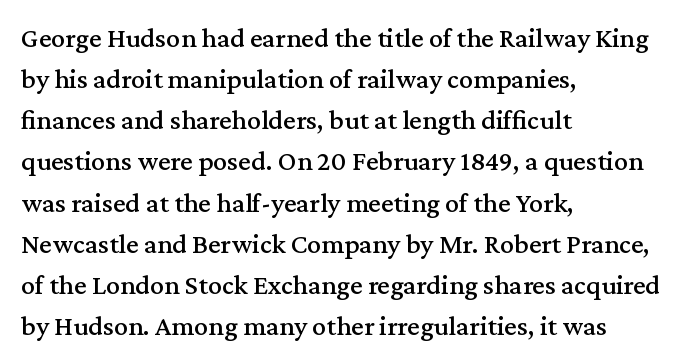
Q: Is the text italic (slanted)? A: No, it is upright.
Q: Is the typeface a serif or a sans-serif typeface? A: Serif.
Q: Is the text underlined? A: No.
Q: How is the paragraph aligned? A: Left-aligned.
Q: Is the spacing between letters normal or unusually wide? A: Normal.
Q: Is the spacing between lines tight, normal or loose? A: Normal.
Q: Width (condensed, normal, or wide)? A: Normal.
Q: Stroke contrast? A: Medium.
Q: x-height? A: Medium.
Q: Monospaced? A: No.
